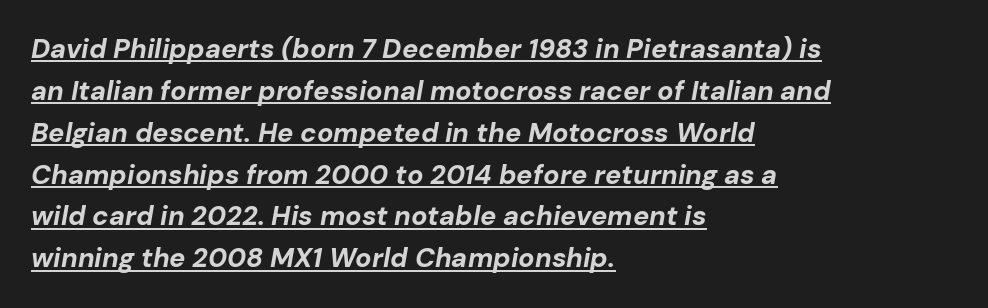
The image shows 27 px bold type, italic (leaning right); set left-aligned, normal line spacing (1.55x), normal letter spacing, underlined.
